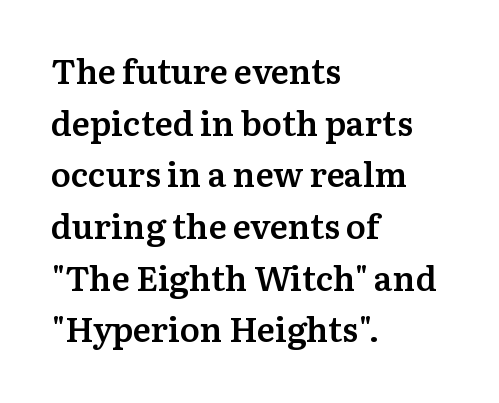
Typographic density is moderately raised because the face is semibold. In terms of letterform style, serifs are clearly present. Proportional: the letters do not fall into vertical columns. If you drew a line through each stem, it would be perfectly vertical.
